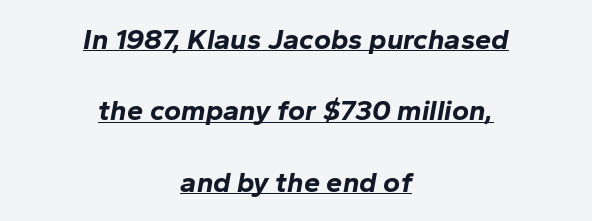
{"italic": "yes", "lean": "right", "slant_degrees": 10, "bold": "yes", "weight": "bold", "width": "normal", "stroke_contrast": "low", "x_height": "medium", "monospaced": "no", "underline": "yes", "align": "center", "line_spacing": "loose", "line_spacing_ratio": 2.46, "letter_spacing": "normal", "letter_spacing_em": 0.0, "glyph_px": 29}
